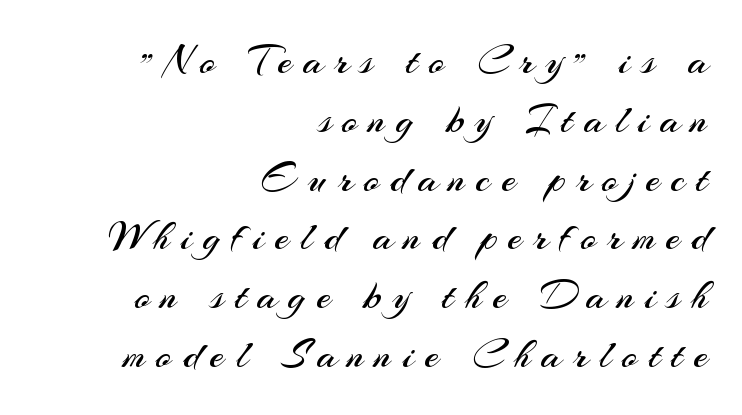
{"serif": "no", "bold": "no", "weight": "regular", "width": "normal", "stroke_contrast": "medium", "x_height": "small", "monospaced": "no", "underline": "no", "align": "right", "line_spacing": "normal", "line_spacing_ratio": 1.4, "letter_spacing": "wide", "letter_spacing_em": 0.26, "glyph_px": 42}
